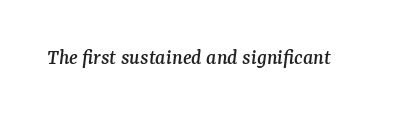
Q: Is the text italic (slanted)? A: Yes, it leans right by about 7 degrees.
Q: Is the text underlined? A: No.
Q: Is the spacing between letters normal or unusually wide? A: Normal.
